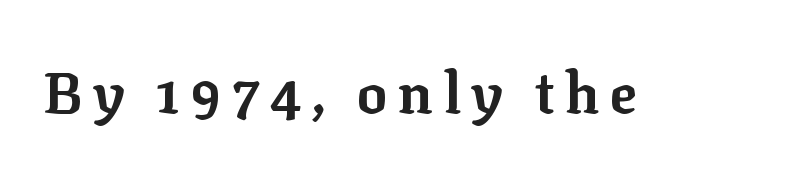
This rendering employs a face with finishing strokes, i.e., a serif. The gap between lines stays unmarked. Typesetter's note: full bold, strokes at maximum text heaviness. A typesetter would call this proportional, since set widths differ per character.
